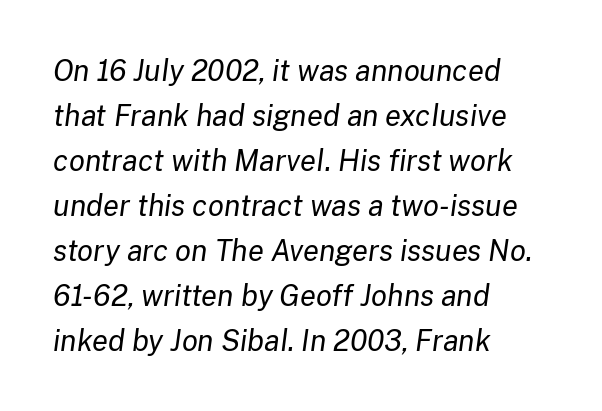
{"italic": "yes", "lean": "right", "slant_degrees": 8, "bold": "no", "weight": "regular", "width": "normal", "stroke_contrast": "low", "x_height": "medium", "monospaced": "no", "underline": "no", "align": "left", "line_spacing": "normal", "line_spacing_ratio": 1.55, "letter_spacing": "normal", "letter_spacing_em": 0.0, "glyph_px": 29}
